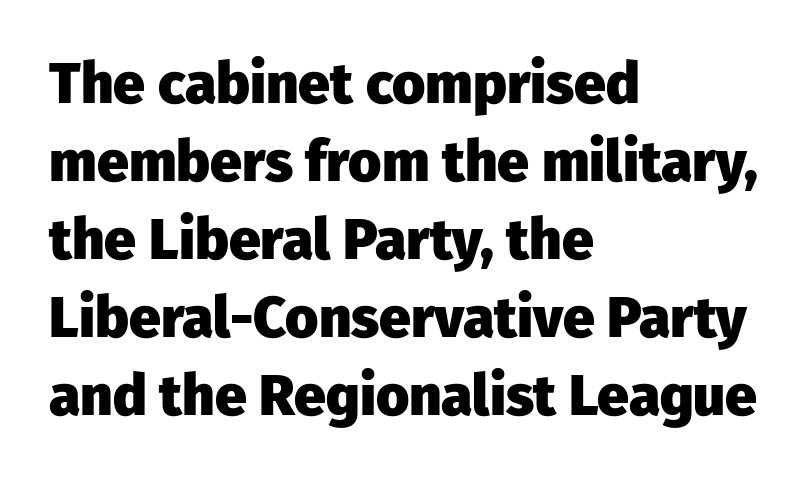
When letters stand straight like this, we call the style roman or upright. The space beneath each line is pristine and unruled. Varying glyph widths throughout — classic text-font behaviour. The paragraph shown leans on its left margin. Heavy-handed strokes throughout: this text is bold.
